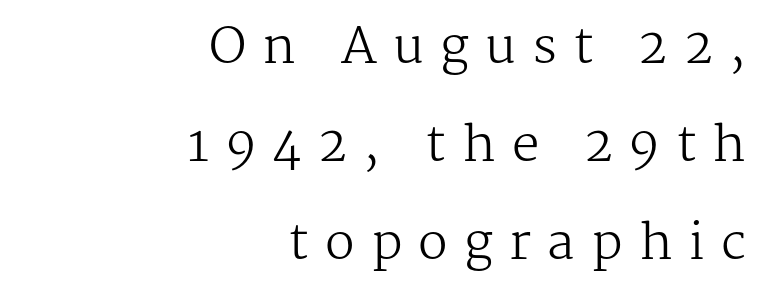
{"serif": "yes", "italic": "no", "bold": "no", "weight": "regular", "width": "normal", "stroke_contrast": "medium", "x_height": "medium", "monospaced": "no", "underline": "no", "align": "right", "line_spacing": "loose", "line_spacing_ratio": 2.0, "letter_spacing": "wide", "letter_spacing_em": 0.33, "glyph_px": 49}
